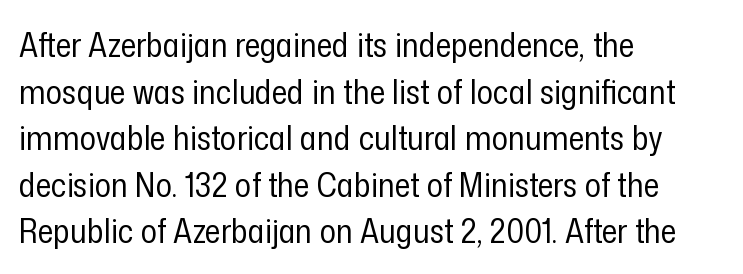
Q: Is the text bold? A: No.
Q: Is the text italic (slanted)? A: No, it is upright.
Q: Is the typeface a serif or a sans-serif typeface? A: Sans-serif.
Q: Is the text underlined? A: No.
Q: How is the paragraph aligned? A: Left-aligned.
Q: Is the spacing between letters normal or unusually wide? A: Normal.
Q: Is the spacing between lines tight, normal or loose? A: Normal.
Q: Width (condensed, normal, or wide)? A: Condensed.
Q: Stroke contrast? A: Low.
Q: x-height? A: Medium.
Q: Monospaced? A: No.
